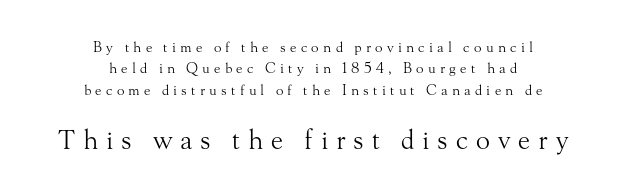
Q: Is the text bold? A: No.
Q: Is the text italic (slanted)? A: No, it is upright.
Q: Is the text underlined? A: No.
Q: How is the paragraph aligned? A: Centered.
Q: Is the spacing between letters normal or unusually wide? A: Unusually wide.
Q: Is the spacing between lines tight, normal or loose? A: Normal.
Q: Which block of text is set in a larger size, the first (top) or the second (bottom)? A: The second (bottom) one.
